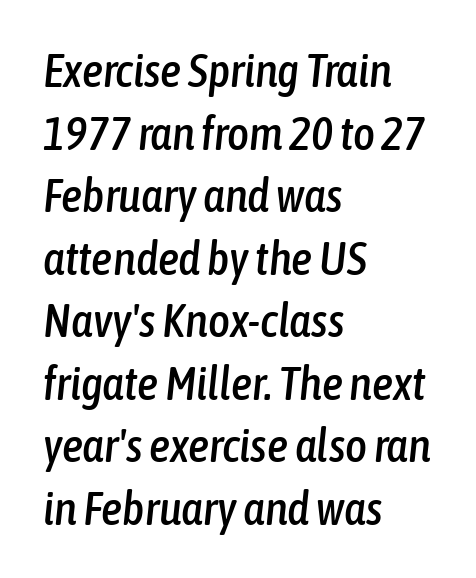
The vertical gap from one line to the next is medium. The horizontal fit of the characters is conventional and even. The rag falls on the right side of this text block. Just letters on the line, the space beneath them empty. The letters advance in unequal steps, a hallmark of proportional type. Italic? Definitely — the glyphs are oblique.
